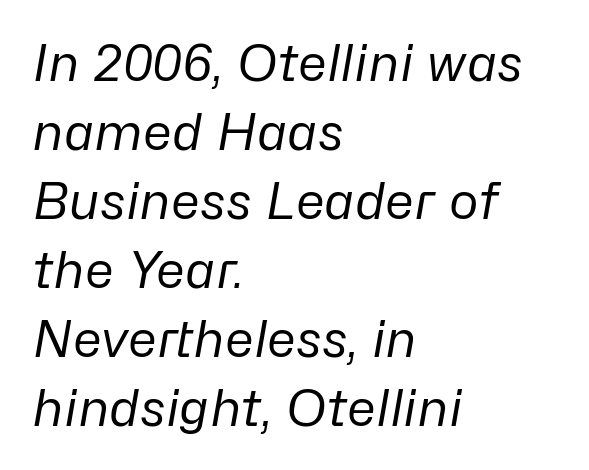
Leading matches the norm, producing a regular column. The typesetting does not lean heavy: it is not bold. The gap between lines stays unmarked. What stands out about the letter spacing? Nothing — it is the standard amount. A student would call this left alignment; a typographer would say flush left, rag right. Is this a fixed-width face? No — the glyphs have proportional, varying widths.
